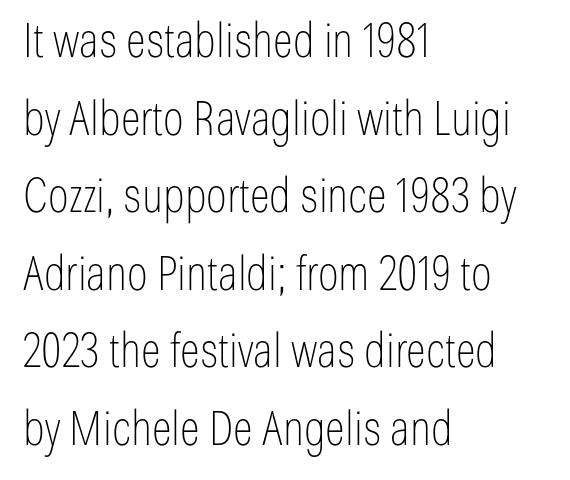
Q: Is the text bold? A: No.
Q: Is the text italic (slanted)? A: No, it is upright.
Q: Is the typeface a serif or a sans-serif typeface? A: Sans-serif.
Q: Is the text underlined? A: No.
Q: How is the paragraph aligned? A: Left-aligned.
Q: Is the spacing between letters normal or unusually wide? A: Normal.
Q: Is the spacing between lines tight, normal or loose? A: Normal.
Q: Width (condensed, normal, or wide)? A: Condensed.
Q: Stroke contrast? A: Low.
Q: x-height? A: Medium.
Q: Monospaced? A: No.
